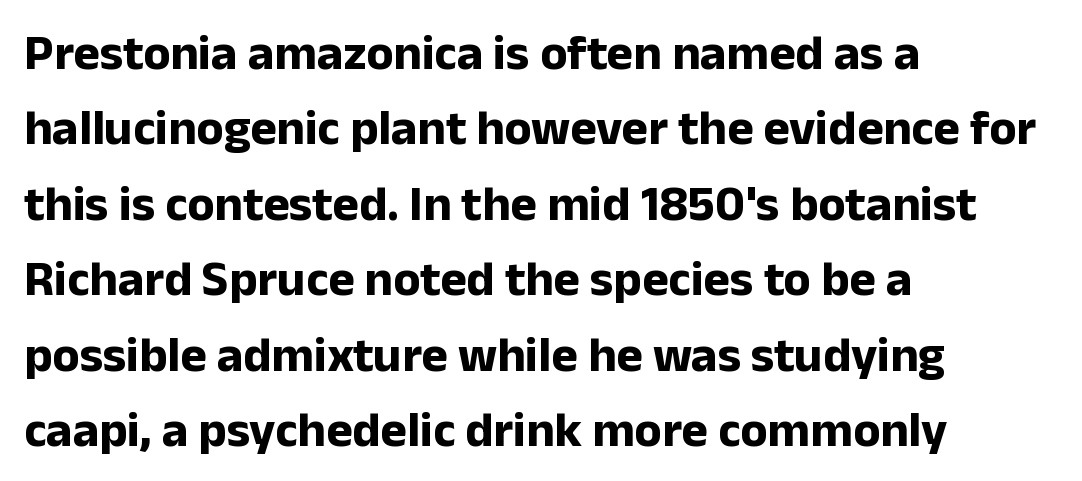
Q: Is the text bold? A: Yes.
Q: Is the text italic (slanted)? A: No, it is upright.
Q: Is the typeface a serif or a sans-serif typeface? A: Sans-serif.
Q: Is the text underlined? A: No.
Q: How is the paragraph aligned? A: Left-aligned.
Q: Is the spacing between letters normal or unusually wide? A: Normal.
Q: Is the spacing between lines tight, normal or loose? A: Normal.
Q: Width (condensed, normal, or wide)? A: Normal.
Q: Stroke contrast? A: Low.
Q: x-height? A: Medium.
Q: Monospaced? A: No.
